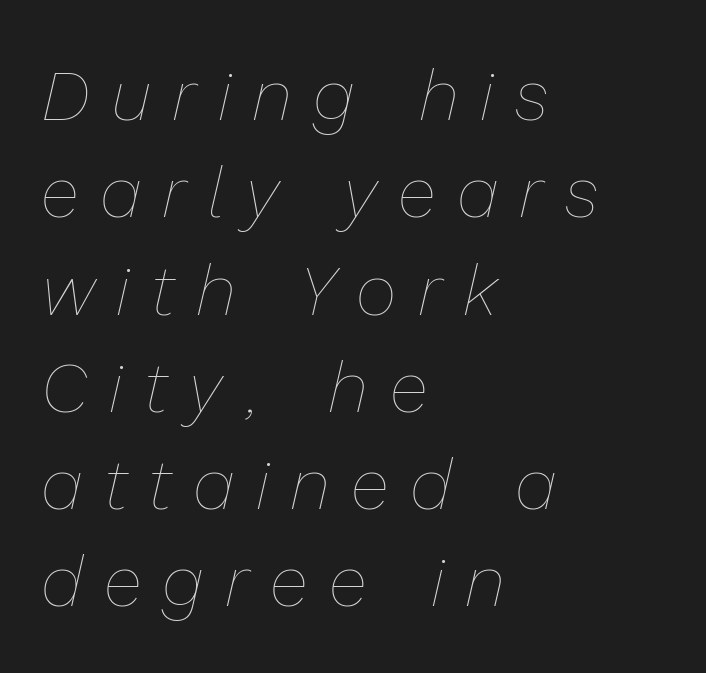
The image shows 71 px thin type, italic (leaning right); set left-aligned, normal line spacing (1.37x), unusually wide letter spacing (+0.3 em), not underlined; low stroke contrast and a medium x-height.
